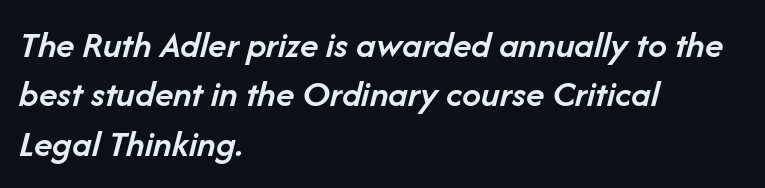
The letters are semibold — heavier than regular but short of a full bold. The glyphs look as if they've been sheared to an angle. The designer left line spacing at the default. Compared with a centered layout, this one pins lines to the left instead. The strip under each line holds only bare page.
